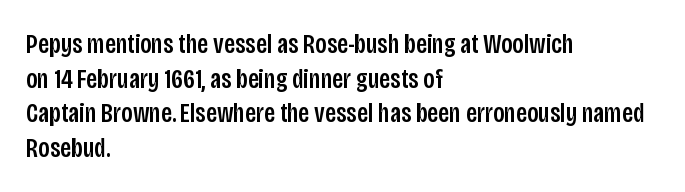
The image shows 28 px condensed sans-serif type, upright; set left-aligned, line spacing 1.24x, normal letter spacing, not underlined; low stroke contrast and a large x-height.
